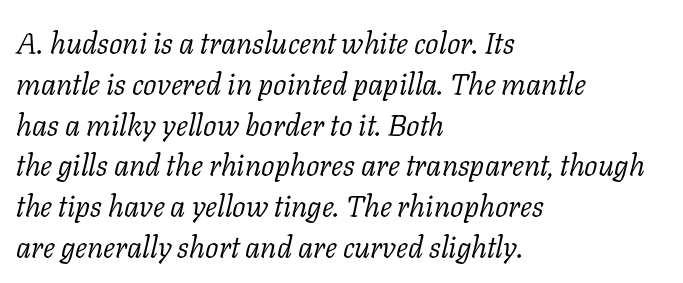
Q: Is the text bold? A: No.
Q: Is the text italic (slanted)? A: Yes, it leans right by about 11 degrees.
Q: Is the typeface a serif or a sans-serif typeface? A: Serif.
Q: Is the text underlined? A: No.
Q: How is the paragraph aligned? A: Left-aligned.
Q: Is the spacing between letters normal or unusually wide? A: Normal.
Q: Is the spacing between lines tight, normal or loose? A: Normal.
Q: Width (condensed, normal, or wide)? A: Normal.
Q: Stroke contrast? A: Low.
Q: x-height? A: Medium.
Q: Monospaced? A: No.
